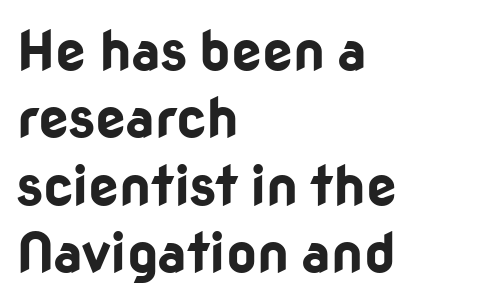
Q: Is the text bold? A: Yes.
Q: Is the text italic (slanted)? A: No, it is upright.
Q: Is the typeface a serif or a sans-serif typeface? A: Sans-serif.
Q: Is the text underlined? A: No.
Q: How is the paragraph aligned? A: Left-aligned.
Q: Is the spacing between letters normal or unusually wide? A: Normal.
Q: Is the spacing between lines tight, normal or loose? A: Normal.
Q: Width (condensed, normal, or wide)? A: Normal.
Q: Stroke contrast? A: Low.
Q: x-height? A: Medium.
Q: Monospaced? A: No.
